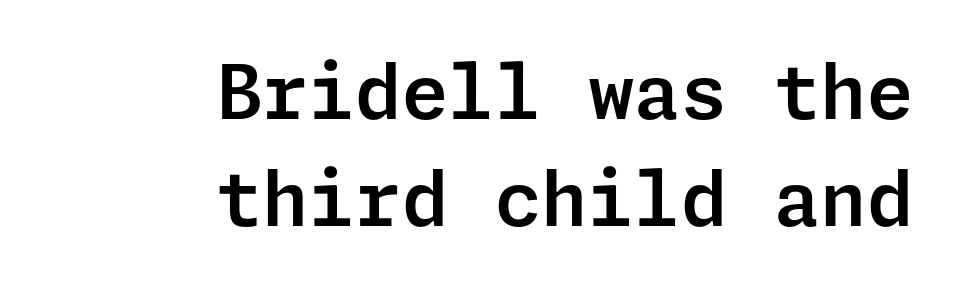
When letters stand straight like this, we call the style roman or upright. Check where the strokes stop: nothing finishes them off — pure sans. Line endings align vertically; line beginnings do not. The letters sit at their default tracking, neither squeezed nor spread. The rows are spaced the way most documents space them.
